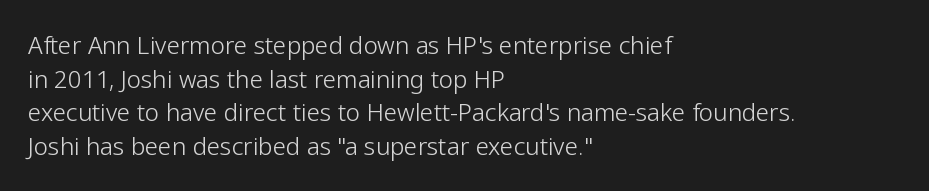
{"italic": "no", "bold": "no", "underline": "no", "align": "left", "line_spacing": "normal", "line_spacing_ratio": 1.4, "letter_spacing": "normal", "letter_spacing_em": 0.0, "glyph_px": 24}
